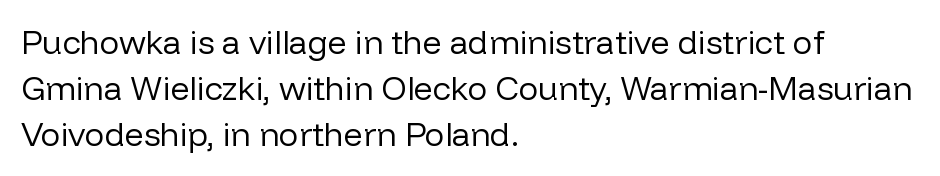
The passage shown is not bold in any degree. The gap between lines stays unmarked. These lines are composed in type without serifs. This sample has the flowing, uneven cadence of proportional lettering.
